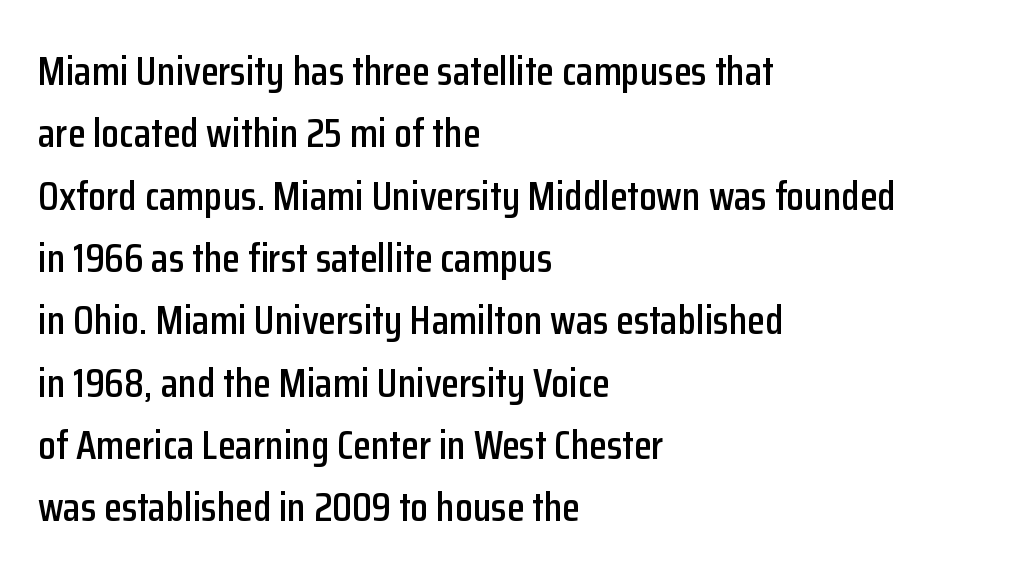
Q: Is the text italic (slanted)? A: No, it is upright.
Q: Is the typeface a serif or a sans-serif typeface? A: Sans-serif.
Q: Is the text underlined? A: No.
Q: How is the paragraph aligned? A: Left-aligned.
Q: Is the spacing between letters normal or unusually wide? A: Normal.
Q: Is the spacing between lines tight, normal or loose? A: Normal.
Q: Width (condensed, normal, or wide)? A: Condensed.
Q: Stroke contrast? A: Low.
Q: x-height? A: Medium.
Q: Monospaced? A: No.
